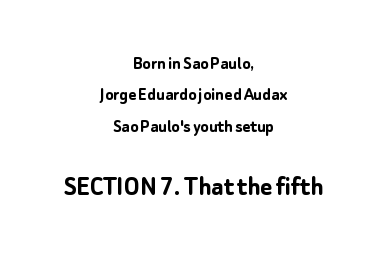
What kind of face is this? One without serifs — a sans. Posture: upright roman. Glyph-to-glyph distance matches everyday printed text. Regular leading. Between these two stacked blocks, the lower one wins on size. Note the varied advance widths — an 'i' is clearly narrower than an 'm'.
